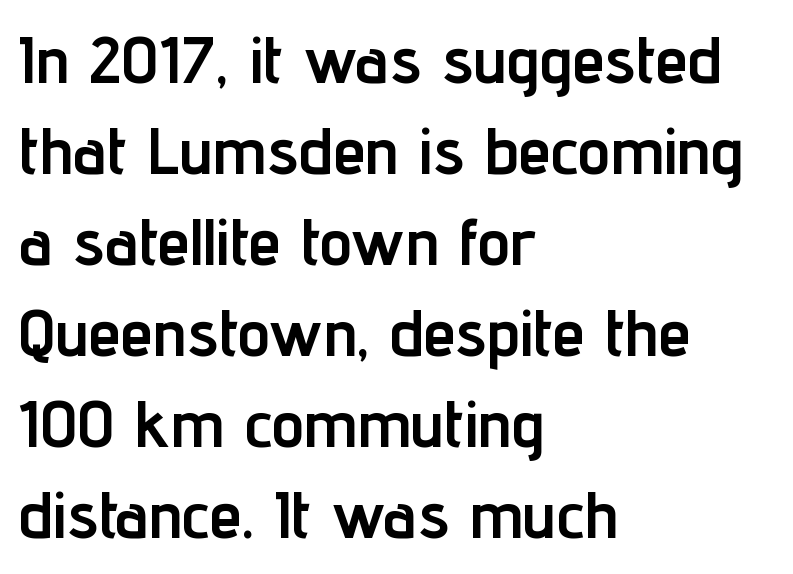
Q: Is the text bold? A: Yes.
Q: Is the text italic (slanted)? A: No, it is upright.
Q: Is the typeface a serif or a sans-serif typeface? A: Sans-serif.
Q: Is the text underlined? A: No.
Q: How is the paragraph aligned? A: Left-aligned.
Q: Is the spacing between letters normal or unusually wide? A: Normal.
Q: Is the spacing between lines tight, normal or loose? A: Normal.
Q: Width (condensed, normal, or wide)? A: Condensed.
Q: Stroke contrast? A: Low.
Q: x-height? A: Medium.
Q: Monospaced? A: No.
